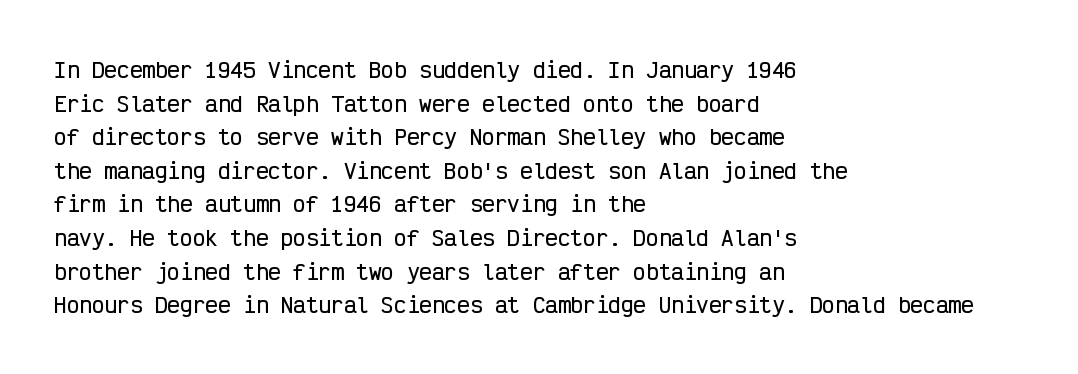
Q: Is the text italic (slanted)? A: No, it is upright.
Q: Is the text underlined? A: No.
Q: How is the paragraph aligned? A: Left-aligned.
Q: Is the spacing between letters normal or unusually wide? A: Normal.
Q: Is the spacing between lines tight, normal or loose? A: Normal.
